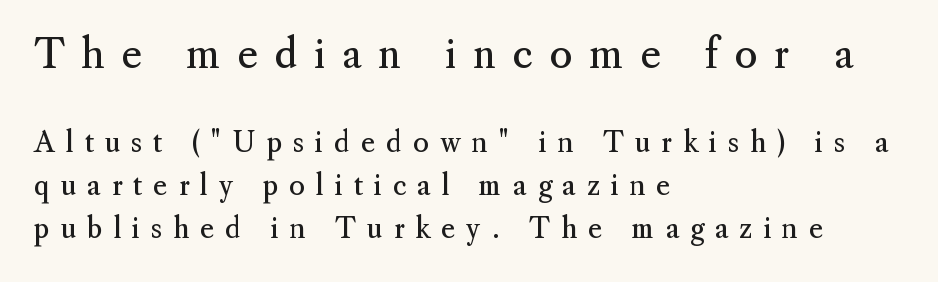
{"serif": "yes", "italic": "no", "bold": "no", "weight": "regular", "width": "normal", "stroke_contrast": "medium", "x_height": "small", "monospaced": "no", "underline": "no", "align": "left", "line_spacing": "normal", "line_spacing_ratio": 1.58, "letter_spacing": "wide", "letter_spacing_em": 0.41, "larger_block": "first", "size_ratio": 1.48, "glyph_px": 40}
